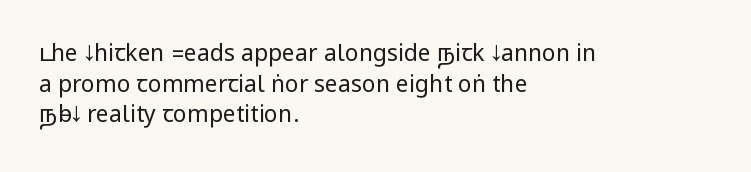
The image shows 23 px text type, upright; set left-aligned, normal line spacing (1.33x), normal letter spacing, not underlined.
